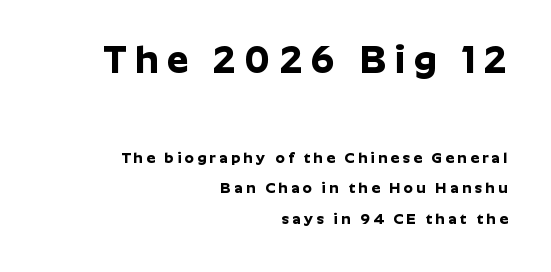
Type size steps down from the first block to the second. Baseline-to-baseline distance is far greater than the letter height. Short and long lines alike share a common ending point at right. Unmarked baselines from the first word to the last.
